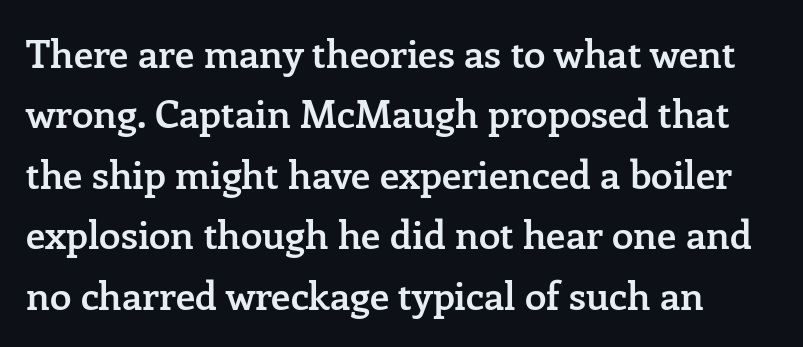
{"serif": "yes", "italic": "no", "bold": "semi", "weight": "semibold", "width": "normal", "stroke_contrast": "low", "x_height": "medium", "monospaced": "no", "underline": "no", "line_spacing": "normal", "line_spacing_ratio": 1.55, "letter_spacing": "normal", "letter_spacing_em": 0.0, "glyph_px": 39}
